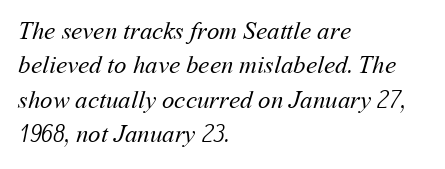
{"bold": "no", "underline": "no", "align": "left", "line_spacing": "normal", "line_spacing_ratio": 1.38, "letter_spacing": "normal", "letter_spacing_em": 0.0, "glyph_px": 25}
